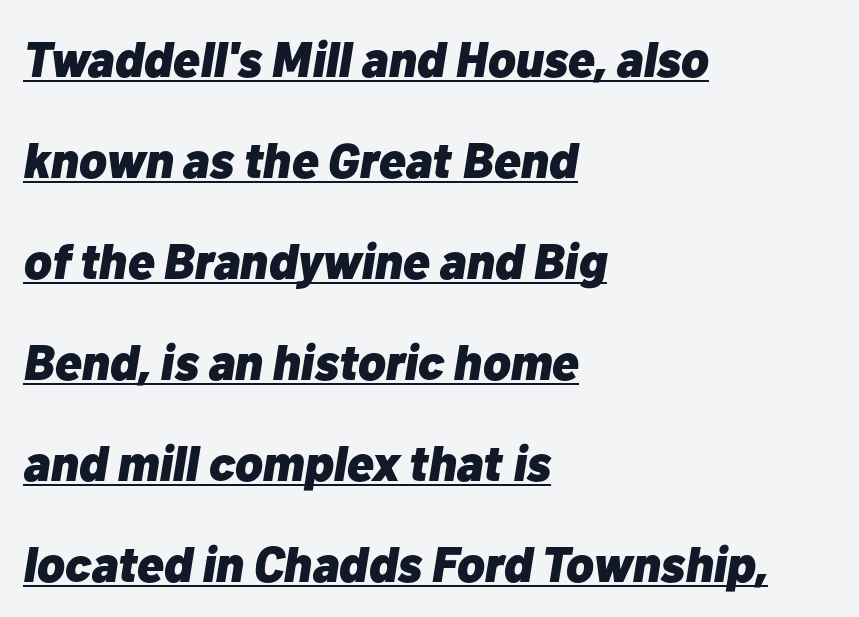
Q: Is the text bold? A: Yes.
Q: Is the text italic (slanted)? A: Yes, it leans right by about 10 degrees.
Q: Is the text underlined? A: Yes.
Q: How is the paragraph aligned? A: Left-aligned.
Q: Is the spacing between letters normal or unusually wide? A: Normal.
Q: Is the spacing between lines tight, normal or loose? A: Loose.
Q: Width (condensed, normal, or wide)? A: Normal.
Q: Stroke contrast? A: Low.
Q: x-height? A: Medium.
Q: Monospaced? A: No.
